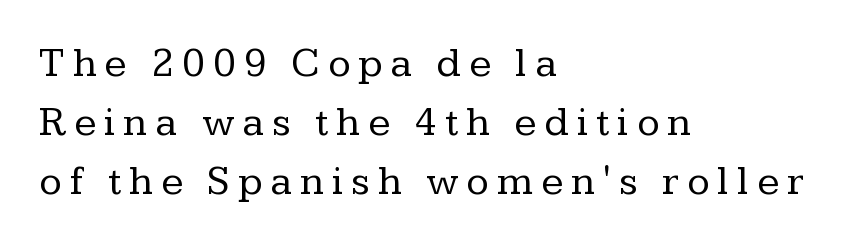
{"serif": "yes", "italic": "no", "bold": "no", "weight": "regular", "width": "normal", "stroke_contrast": "low", "x_height": "medium", "monospaced": "no", "underline": "no", "align": "left", "line_spacing": "normal", "line_spacing_ratio": 1.44, "letter_spacing": "wide", "letter_spacing_em": 0.2, "glyph_px": 41}
